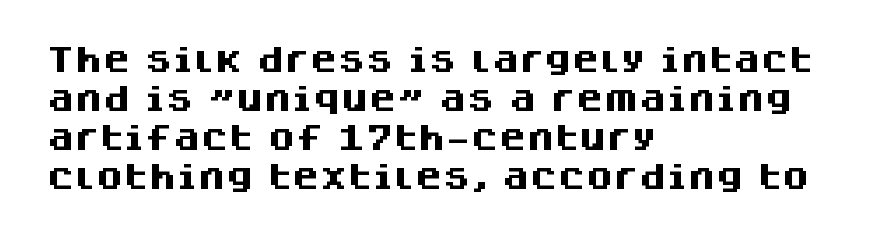
Quick note: not italic, upright. Examine the stroke ends and you'll find no serifs. The paragraph shown leans on its left margin. Is the letter spacing exaggerated? No — it looks like the ordinary default. The sample has been set heavy, in full bold.
